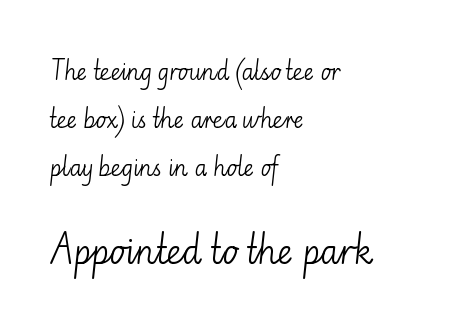
Q: Is the text bold? A: No.
Q: Is the text italic (slanted)? A: Yes.
Q: Is the typeface a serif or a sans-serif typeface? A: Sans-serif.
Q: Is the text underlined? A: No.
Q: How is the paragraph aligned? A: Left-aligned.
Q: Is the spacing between letters normal or unusually wide? A: Normal.
Q: Is the spacing between lines tight, normal or loose? A: Loose.
Q: Which block of text is set in a larger size, the first (top) or the second (bottom)? A: The second (bottom) one.
Q: Width (condensed, normal, or wide)? A: Normal.
Q: Stroke contrast? A: Low.
Q: x-height? A: Small.
Q: Monospaced? A: No.
